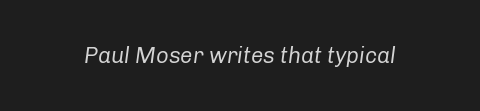
{"italic": "yes", "lean": "right", "slant_degrees": 8, "bold": "no", "underline": "no", "letter_spacing": "normal", "letter_spacing_em": 0.0, "glyph_px": 22}
